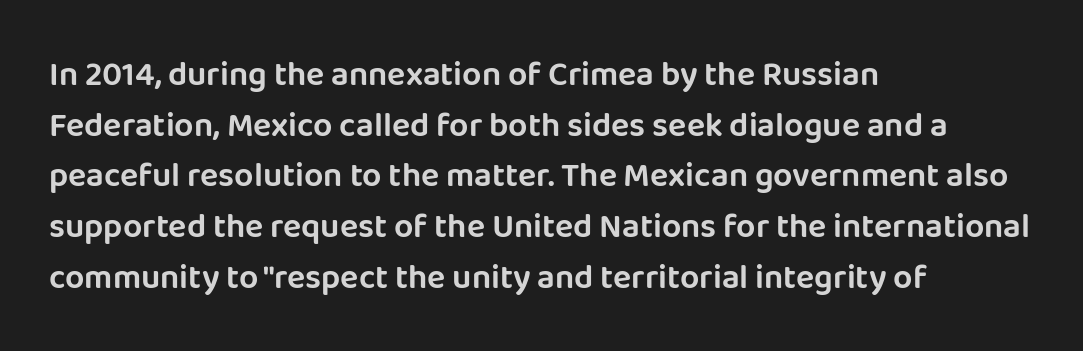
{"serif": "no", "italic": "no", "width": "normal", "stroke_contrast": "low", "x_height": "large", "monospaced": "no", "underline": "no", "align": "left", "line_spacing": "normal", "line_spacing_ratio": 1.49, "letter_spacing": "normal", "letter_spacing_em": 0.0, "glyph_px": 34}
